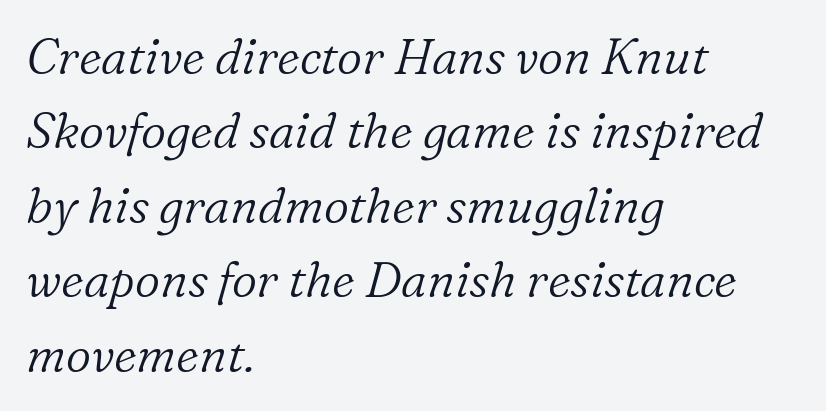
{"serif": "yes", "italic": "yes", "lean": "right", "slant_degrees": 16, "bold": "no", "weight": "light", "width": "normal", "stroke_contrast": "low", "x_height": "medium", "monospaced": "no", "underline": "no", "align": "left", "line_spacing": "normal", "line_spacing_ratio": 1.52, "letter_spacing": "normal", "letter_spacing_em": 0.0, "glyph_px": 49}
